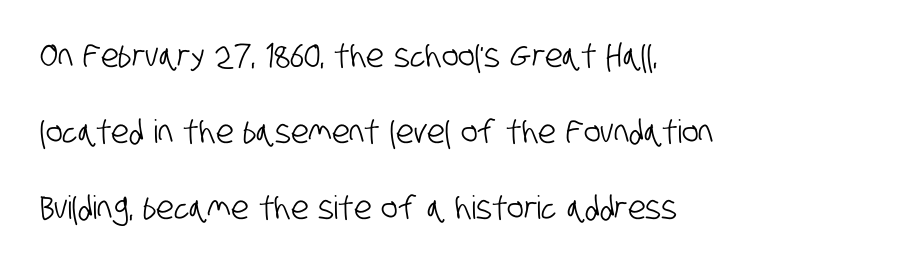
{"serif": "no", "width": "condensed", "stroke_contrast": "low", "x_height": "large", "monospaced": "no", "underline": "no", "align": "left", "line_spacing": "loose", "line_spacing_ratio": 2.37, "letter_spacing": "normal", "letter_spacing_em": 0.0, "glyph_px": 32}
